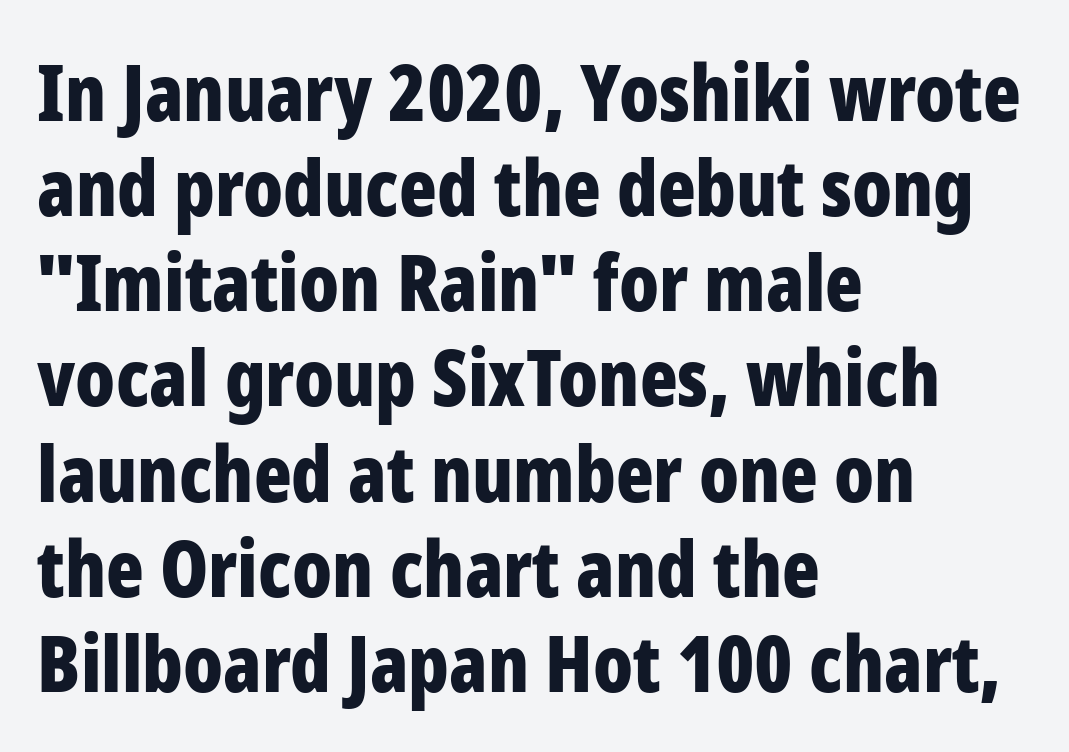
Q: Is the text bold? A: Yes.
Q: Is the text italic (slanted)? A: No, it is upright.
Q: Is the typeface a serif or a sans-serif typeface? A: Sans-serif.
Q: Is the text underlined? A: No.
Q: How is the paragraph aligned? A: Left-aligned.
Q: Is the spacing between letters normal or unusually wide? A: Normal.
Q: Width (condensed, normal, or wide)? A: Condensed.
Q: Stroke contrast? A: Low.
Q: x-height? A: Medium.
Q: Monospaced? A: No.
